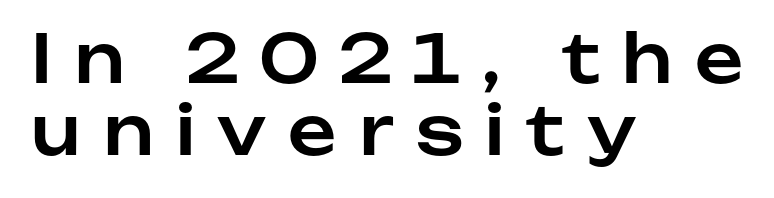
{"serif": "no", "italic": "no", "width": "normal", "stroke_contrast": "low", "x_height": "medium", "monospaced": "no", "underline": "no", "align": "left", "line_spacing": "tight", "line_spacing_ratio": 1.07, "letter_spacing": "wide", "letter_spacing_em": 0.33, "glyph_px": 67}
